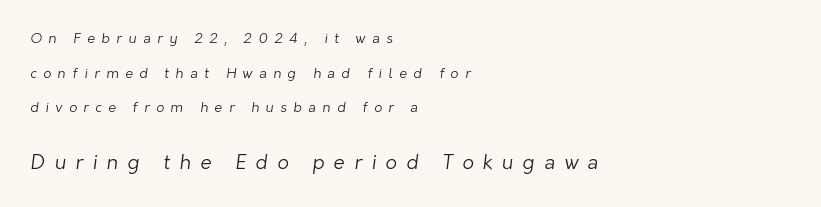
Q: Is the text bold? A: No.
Q: Is the text underlined? A: No.
Q: How is the paragraph aligned? A: Left-aligned.
Q: Is the spacing between letters normal or unusually wide? A: Unusually wide.
Q: Is the spacing between lines tight, normal or loose? A: Loose.
Q: Which block of text is set in a larger size, the first (top) or the second (bottom)? A: The second (bottom) one.
